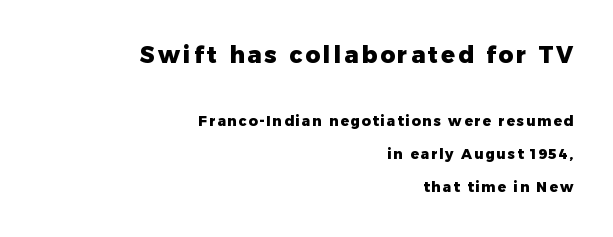
The typesetter chose a ragged-left arrangement here. The foot of each line stays bare and open. A typesetter would mark this as roman, not italic. Larger block? The one above; the one below is distinctly smaller. Baseline-to-baseline distance is far greater than the letter height.
